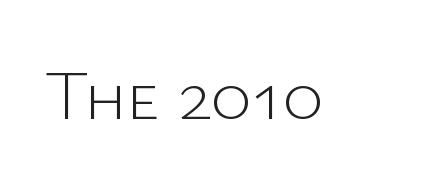
Q: Is the text bold? A: No.
Q: Is the text italic (slanted)? A: No, it is upright.
Q: Is the typeface a serif or a sans-serif typeface? A: Sans-serif.
Q: Is the text underlined? A: No.
Q: Is the spacing between letters normal or unusually wide? A: Normal.
Q: Width (condensed, normal, or wide)? A: Normal.
Q: Stroke contrast? A: Low.
Q: x-height? A: Medium.
Q: Monospaced? A: No.
